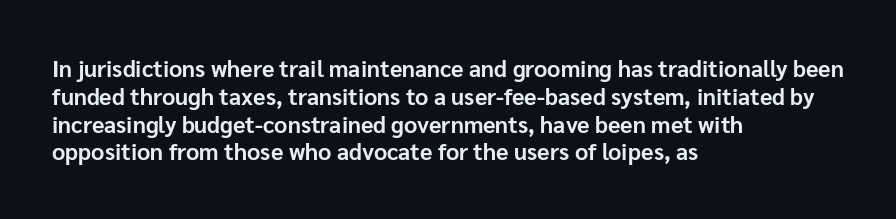
Q: Is the text bold? A: Yes.
Q: Is the text italic (slanted)? A: No, it is upright.
Q: Is the text underlined? A: No.
Q: How is the paragraph aligned? A: Left-aligned.
Q: Is the spacing between letters normal or unusually wide? A: Normal.
